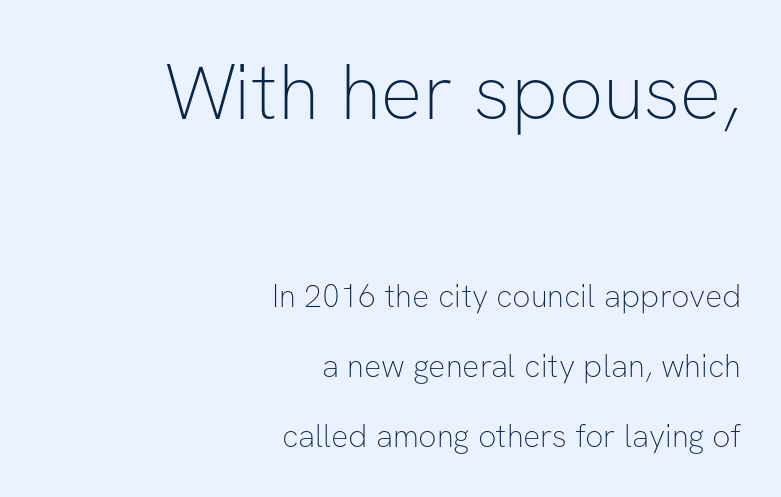
The image shows 79 px thin sans-serif type, upright; set right-aligned, loose line spacing (2.18x), normal letter spacing, not underlined; the first (top) block is 2.47x larger; low stroke contrast and a medium x-height.
